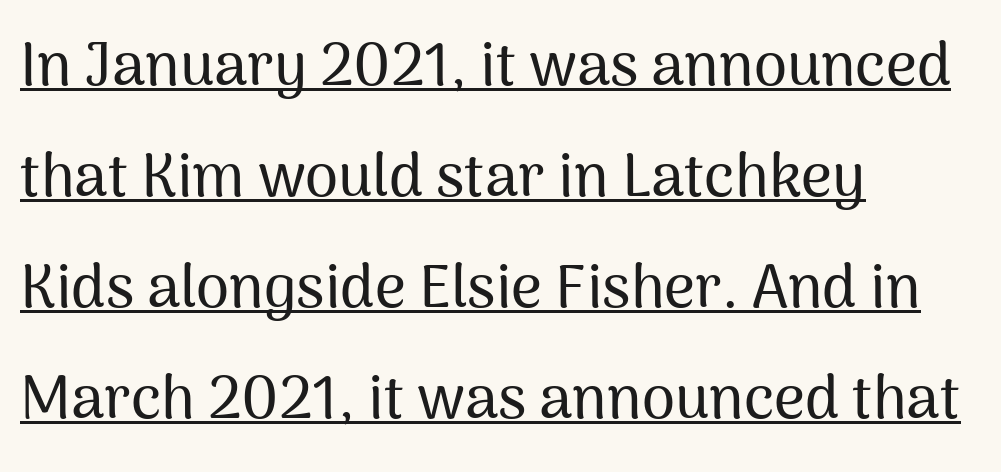
{"serif": "no", "italic": "no", "width": "normal", "stroke_contrast": "medium", "x_height": "medium", "monospaced": "no", "underline": "yes", "align": "left", "line_spacing_ratio": 1.85, "letter_spacing": "normal", "letter_spacing_em": 0.0, "glyph_px": 60}
